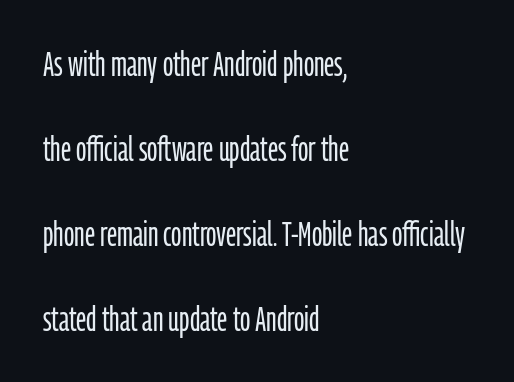
The image shows 34 px light, condensed sans-serif type, upright; set left-aligned, loose line spacing (2.5x), normal letter spacing, not underlined; low stroke contrast and a medium x-height.
